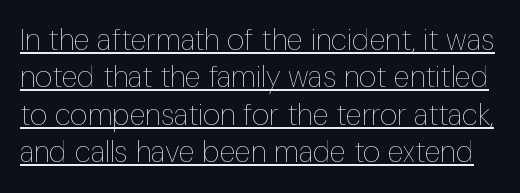
The image shows 30 px thin, condensed type, upright; set normal line spacing (1.25x), normal letter spacing, underlined; low stroke contrast and a medium x-height.
